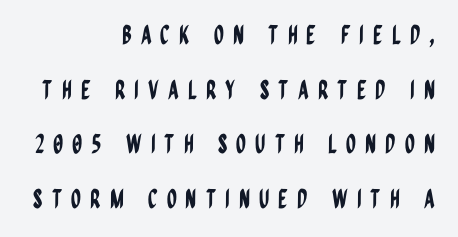
The image shows 26 px text type, upright; set right-aligned, loose line spacing (2.1x), unusually wide letter spacing (+0.34 em), not underlined.
